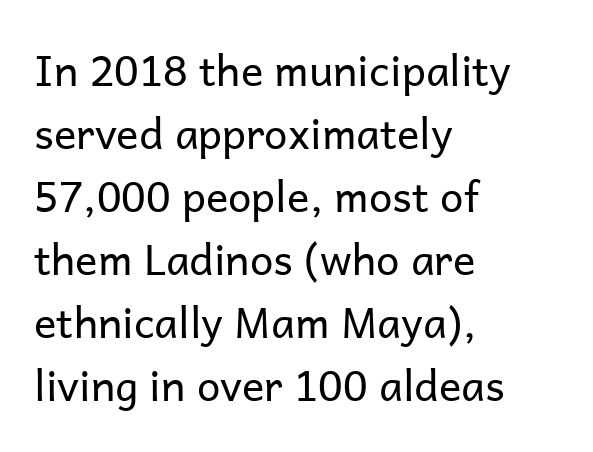
The letterforms sit at book weight or below. The paragraph shown leans on its left margin. Caption: standard tracking, unaltered. Upright lettering throughout. You can tell from the bare stems that sans-serif type was used. Lines of text with bare space underneath.
